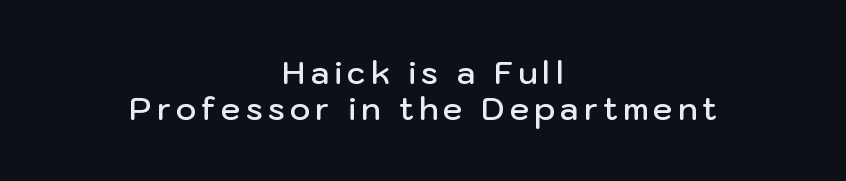
{"serif": "no", "italic": "no", "bold": "semi", "weight": "semibold", "width": "normal", "stroke_contrast": "low", "x_height": "medium", "monospaced": "no", "underline": "no", "align": "center", "line_spacing": "tight", "line_spacing_ratio": 1.15, "glyph_px": 31}
